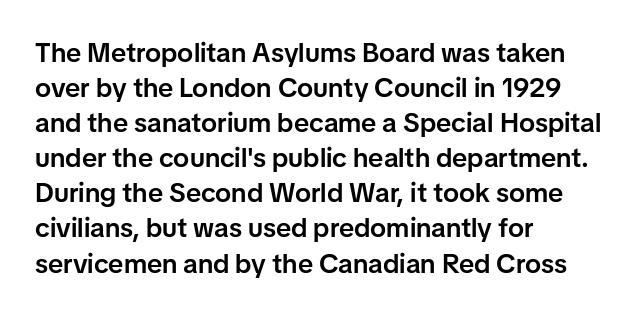
Q: Is the text bold? A: Semi-bold.
Q: Is the text italic (slanted)? A: No, it is upright.
Q: Is the text underlined? A: No.
Q: How is the paragraph aligned? A: Left-aligned.
Q: Is the spacing between letters normal or unusually wide? A: Normal.
Q: Is the spacing between lines tight, normal or loose? A: Normal.
